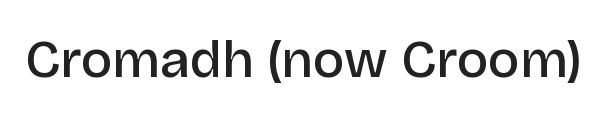
{"serif": "no", "italic": "no", "bold": "semi", "weight": "semibold", "width": "normal", "stroke_contrast": "low", "x_height": "large", "monospaced": "no", "underline": "no", "letter_spacing": "normal", "letter_spacing_em": 0.0, "glyph_px": 53}
